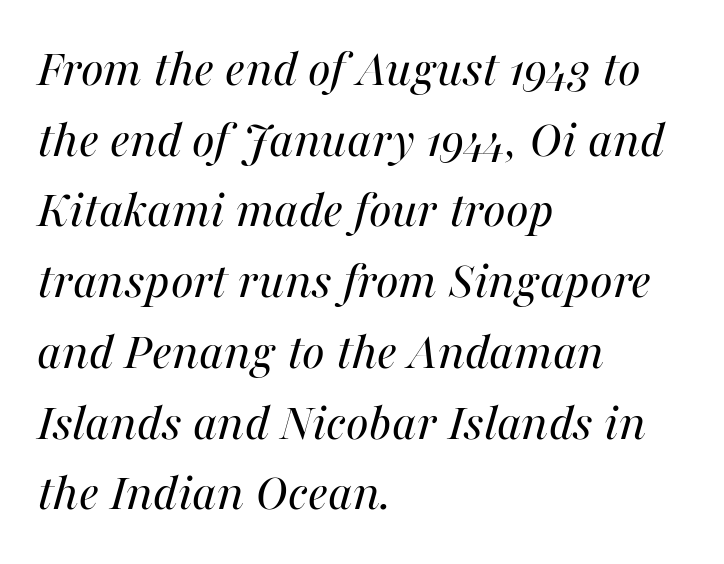
Check the space under the baseline: it is left empty. The letterforms sit at book weight or below. The passage shown leans; its letterforms are oblique. Honestly, the row spacing looks completely unremarkable.
